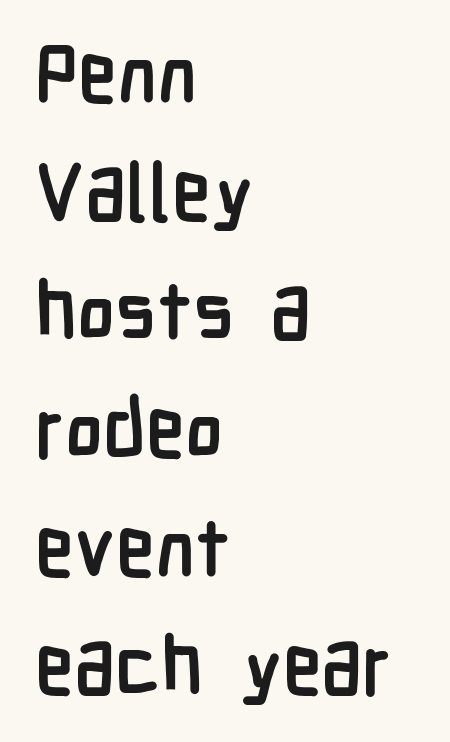
The text block is weighted toward the left margin, trailing off unevenly rightward. Caption: standard tracking, unaltered. Here the designer chose a conventional face with non-uniform glyph widths. The sample has been set heavy, in full bold. Rows of type keep a routine distance in the vertical direction. Letters rest on an invisible, unmarked baseline.
